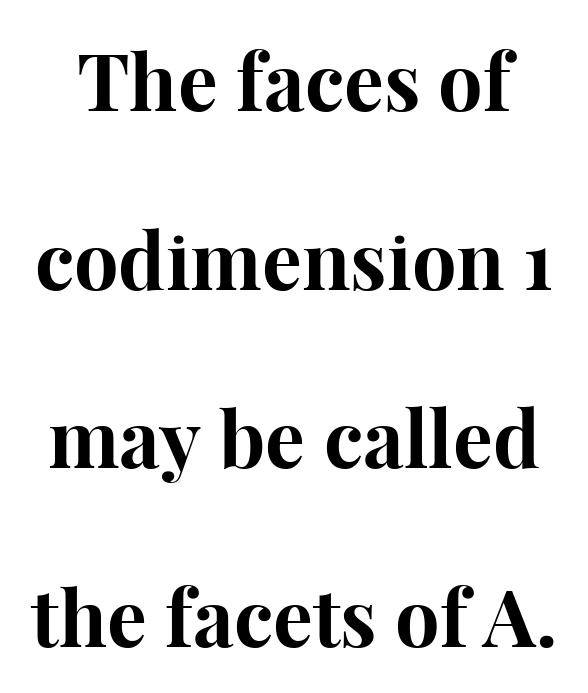
The image shows 79 px bold serif type, upright; set loose line spacing (2.26x), normal letter spacing, not underlined; high stroke contrast and a medium x-height.
